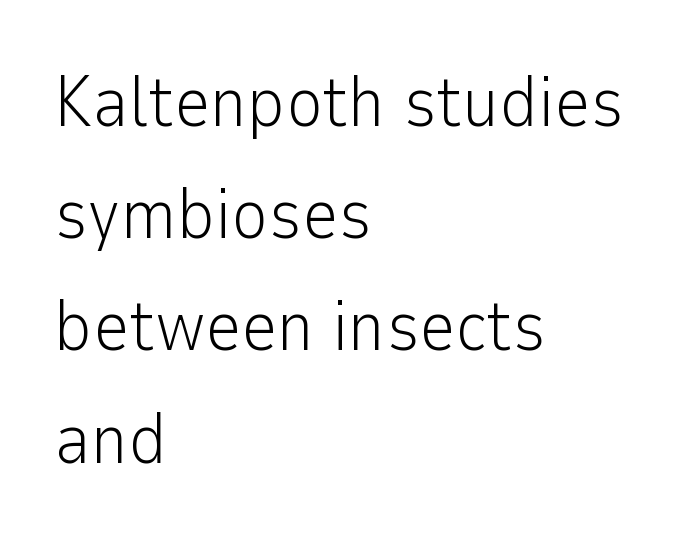
The image shows 71 px light sans-serif type, upright; set left-aligned, normal line spacing (1.58x), normal letter spacing, not underlined; low stroke contrast and a medium x-height.
